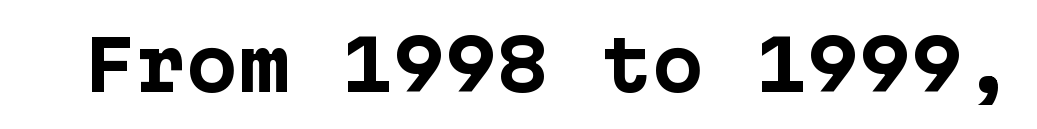
Ascenders rise straight up at ninety degrees. Looks like terminal output: every glyph gets an equal slot. The tracking reads as untouched default to a designer's eye. The passage shown is typeset with a sans-serif family. A dark, heavy texture on the line: the type is bold. Quick note: underline off.
